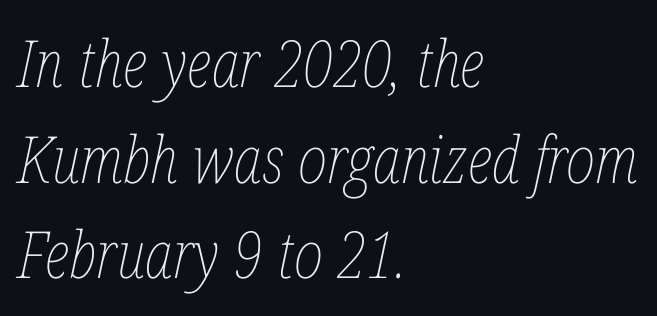
Interline gaps are of average width in this sample. Notice how the passage keeps a crisp vertical edge on the left only. The passage shown has conventional tracking throughout. Spacing verdict: proportional, widths tailored to each character.
